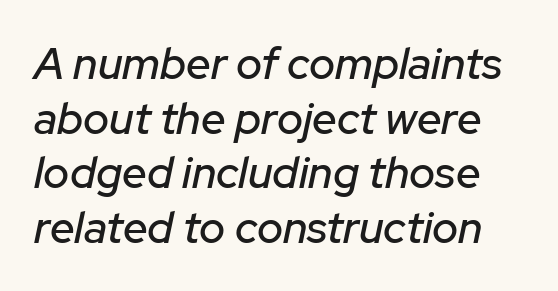
{"italic": "yes", "lean": "right", "slant_degrees": 12, "width": "normal", "stroke_contrast": "low", "x_height": "medium", "monospaced": "no", "underline": "no", "line_spacing_ratio": 1.24, "letter_spacing": "normal", "letter_spacing_em": 0.0, "glyph_px": 44}
